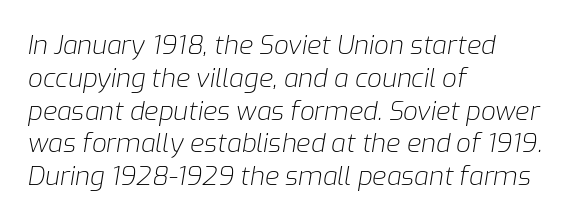
{"italic": "yes", "lean": "right", "slant_degrees": 9, "bold": "no", "underline": "no", "align": "left", "line_spacing": "normal", "line_spacing_ratio": 1.26, "letter_spacing": "normal", "letter_spacing_em": 0.0, "glyph_px": 26}
